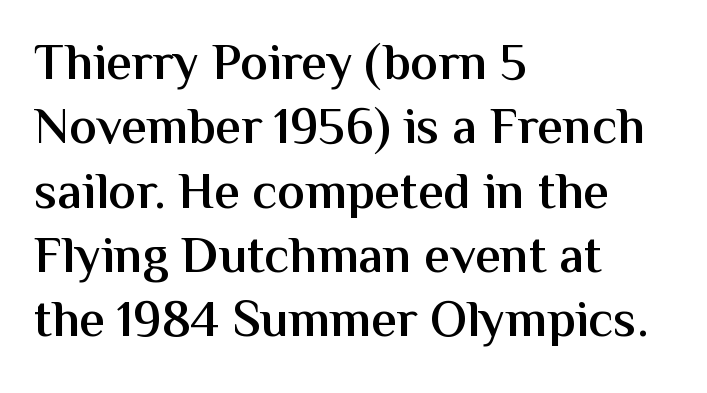
Each letter keeps its own natural width here, so spacing adapts to shape. Standard letterfit; no display-style spreading of the glyphs. Observe the absence of serifs on each vertical stroke in this sample. Does the lettering tilt? It doesn't — this is upright.
